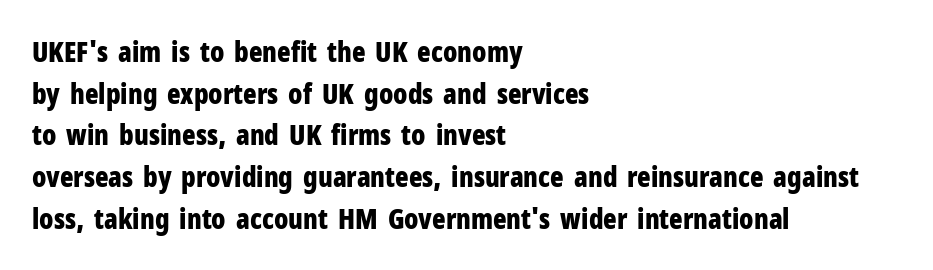
Q: Is the text bold? A: Yes.
Q: Is the text italic (slanted)? A: No, it is upright.
Q: Is the typeface a serif or a sans-serif typeface? A: Sans-serif.
Q: Is the text underlined? A: No.
Q: How is the paragraph aligned? A: Left-aligned.
Q: Is the spacing between letters normal or unusually wide? A: Normal.
Q: Is the spacing between lines tight, normal or loose? A: Normal.
Q: Width (condensed, normal, or wide)? A: Condensed.
Q: Stroke contrast? A: Low.
Q: x-height? A: Medium.
Q: Monospaced? A: No.
